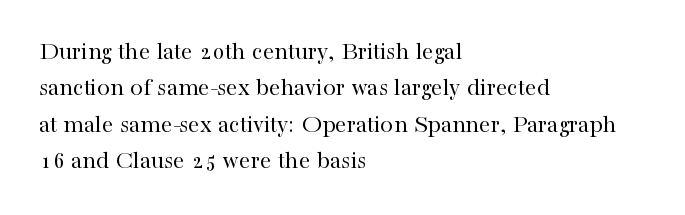
Q: Is the text bold? A: No.
Q: Is the text italic (slanted)? A: No, it is upright.
Q: Is the text underlined? A: No.
Q: How is the paragraph aligned? A: Left-aligned.
Q: Is the spacing between letters normal or unusually wide? A: Normal.
Q: Is the spacing between lines tight, normal or loose? A: Normal.
